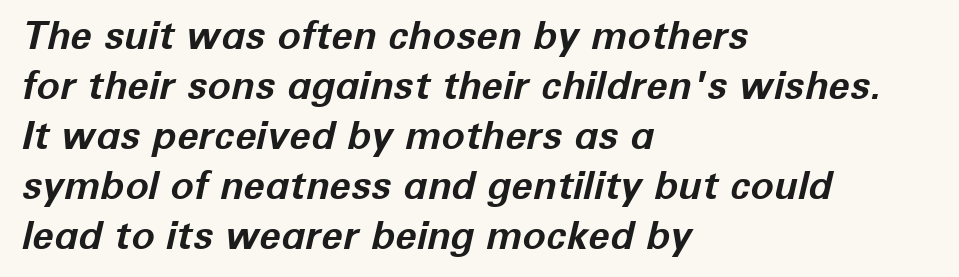
The image shows 39 px bold type, italic (leaning right); set left-aligned, normal line spacing (1.28x), normal letter spacing, not underlined; low stroke contrast and a medium x-height.
